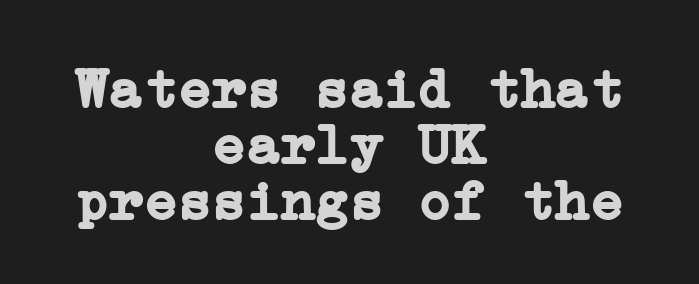
The image shows 57 px semibold serif type, upright; set centered, tight line spacing (0.98x), normal letter spacing, not underlined; low stroke contrast and a medium x-height.
